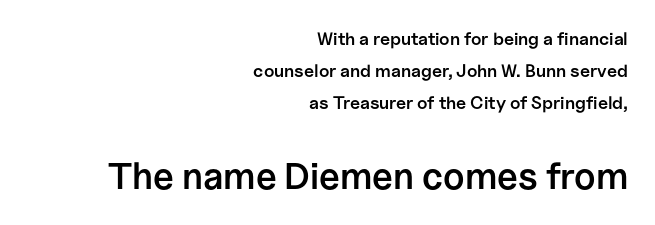
Short and long lines alike share a common ending point at right. Does extra space separate the letters? No, they use regular spacing. Looks like regular typesetting: each glyph gets only the width it needs. Observe the absence of serifs on each vertical stroke in this sample.
